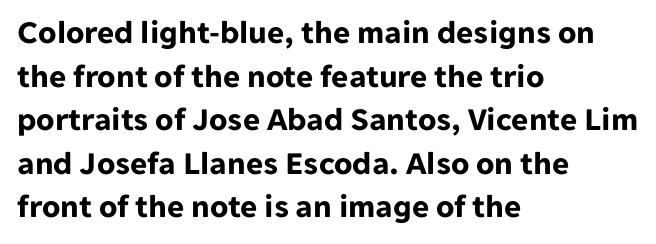
Q: Is the text bold? A: Yes.
Q: Is the text italic (slanted)? A: No, it is upright.
Q: Is the typeface a serif or a sans-serif typeface? A: Sans-serif.
Q: Is the text underlined? A: No.
Q: How is the paragraph aligned? A: Left-aligned.
Q: Is the spacing between letters normal or unusually wide? A: Normal.
Q: Is the spacing between lines tight, normal or loose? A: Normal.
Q: Width (condensed, normal, or wide)? A: Normal.
Q: Stroke contrast? A: Low.
Q: x-height? A: Medium.
Q: Monospaced? A: No.
